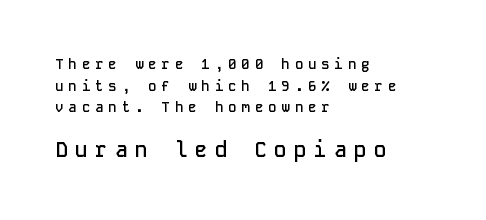
{"italic": "no", "bold": "semi", "underline": "no", "align": "left", "line_spacing": "normal", "line_spacing_ratio": 1.54, "letter_spacing": "wide", "letter_spacing_em": 0.35, "larger_block": "second", "size_ratio": 1.5, "glyph_px": 21}
